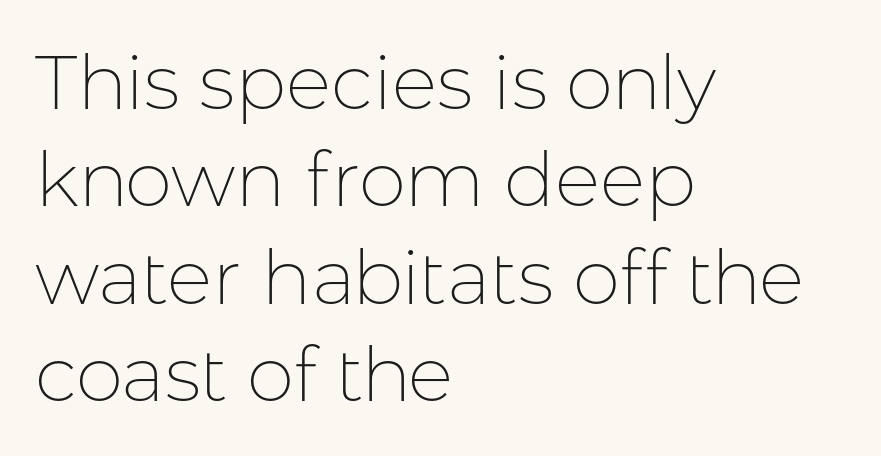
The image shows 76 px thin sans-serif type, upright; set left-aligned, normal line spacing (1.28x), normal letter spacing, not underlined; low stroke contrast and a medium x-height.
